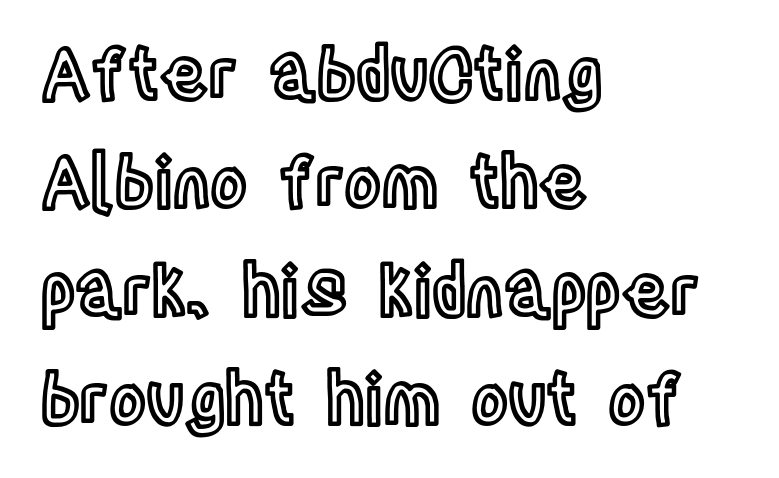
The image shows 70 px condensed type, upright; set left-aligned, normal line spacing (1.55x), normal letter spacing, not underlined; a large x-height.
